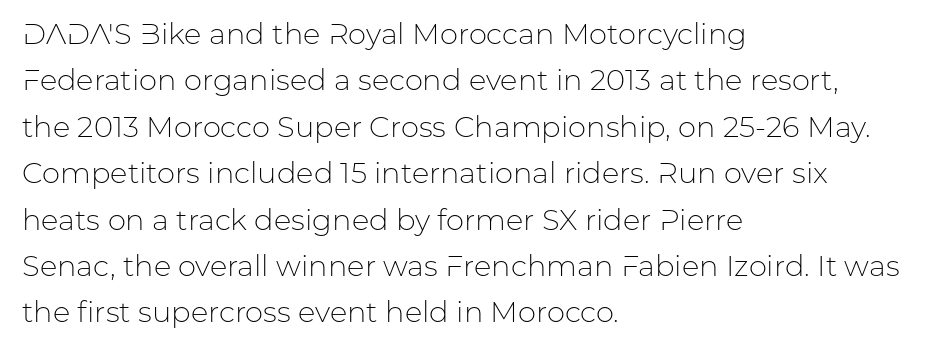
{"serif": "no", "italic": "no", "bold": "no", "weight": "light", "width": "normal", "stroke_contrast": "low", "x_height": "medium", "monospaced": "no", "underline": "no", "align": "left", "line_spacing": "normal", "line_spacing_ratio": 1.6, "letter_spacing": "normal", "letter_spacing_em": 0.0, "glyph_px": 29}
